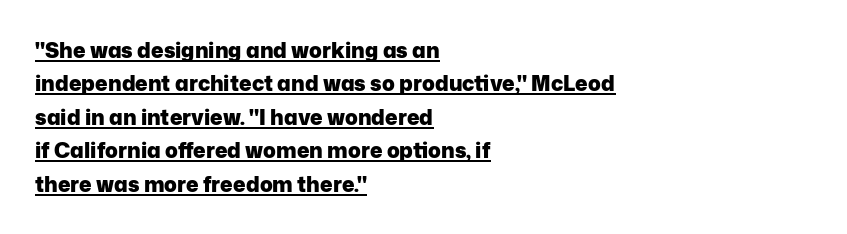
{"italic": "no", "bold": "yes", "underline": "yes", "align": "left", "line_spacing": "normal", "line_spacing_ratio": 1.59, "letter_spacing": "normal", "letter_spacing_em": 0.0, "glyph_px": 21}
